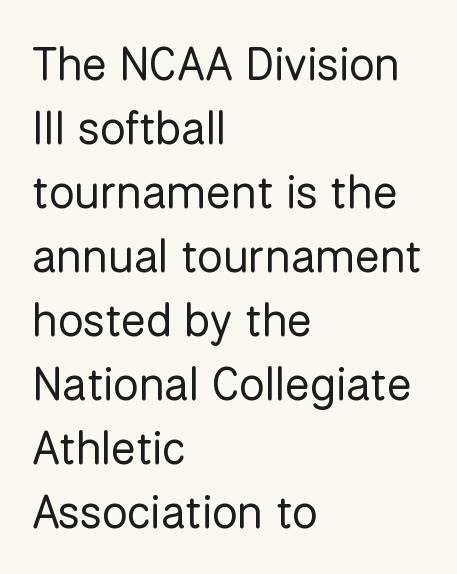
These lines are set flush left with a ragged right edge. No extra tracking has been applied to these lines. Does the type have serifs? No, each stem ends abruptly. Summary of weight: not heavy and not bold.
